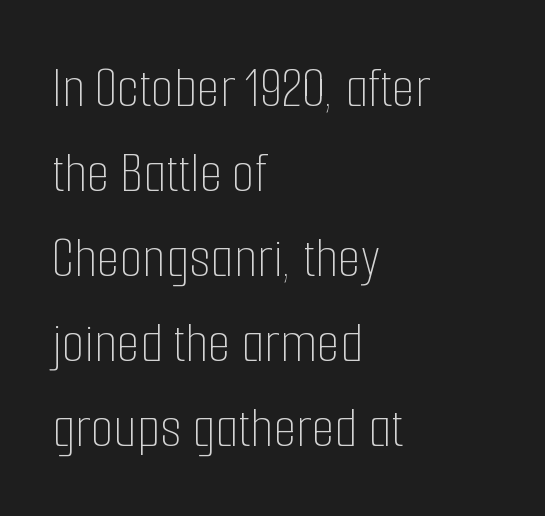
{"italic": "no", "bold": "no", "weight": "thin", "width": "condensed", "stroke_contrast": "low", "x_height": "medium", "monospaced": "no", "underline": "no", "align": "left", "line_spacing": "normal", "line_spacing_ratio": 1.44, "letter_spacing": "normal", "letter_spacing_em": 0.0, "glyph_px": 59}
